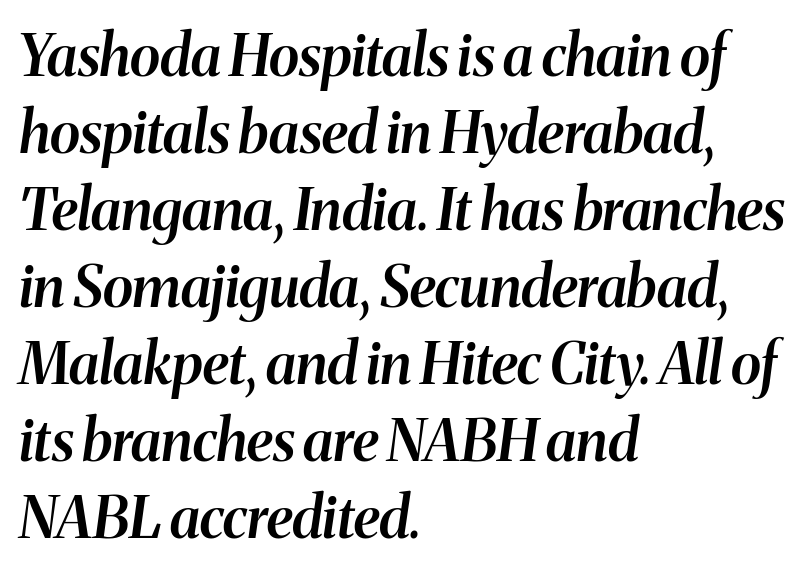
The passage shown has conventional tracking throughout. Summary of weight: moderately heavy, a semibold. Rows of type keep a routine distance in the vertical direction. The letters are slanted; this is an italic face. The passage is arranged the way most books set body copy — flush left.
